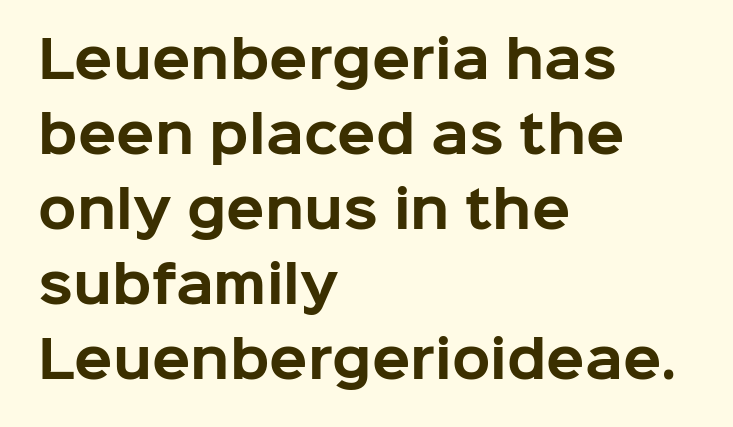
{"serif": "no", "italic": "no", "bold": "yes", "weight": "bold", "width": "normal", "stroke_contrast": "low", "x_height": "medium", "monospaced": "no", "underline": "no", "align": "left", "line_spacing": "normal", "line_spacing_ratio": 1.5, "letter_spacing": "normal", "letter_spacing_em": 0.0, "glyph_px": 50}
